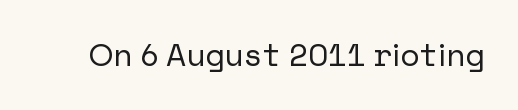
The image shows 32 px sans-serif type, upright; set normal letter spacing, not underlined; low stroke contrast and a medium x-height.
